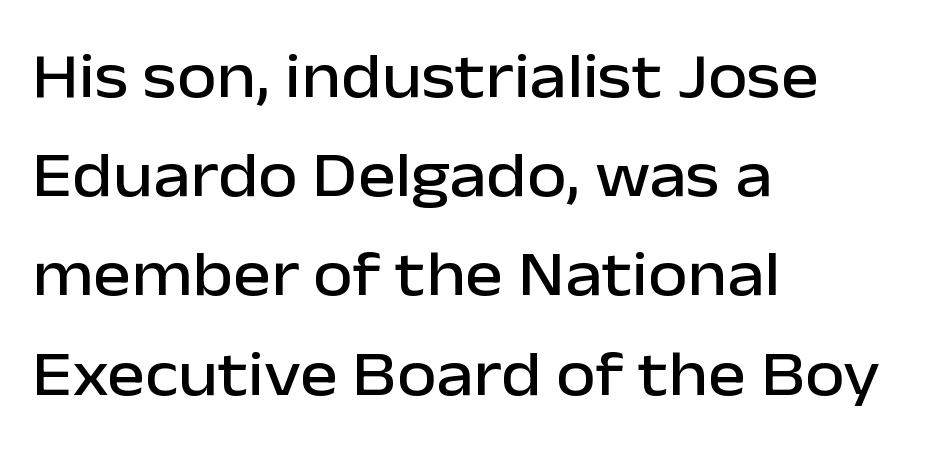
Q: Is the text italic (slanted)? A: No, it is upright.
Q: Is the typeface a serif or a sans-serif typeface? A: Sans-serif.
Q: Is the text underlined? A: No.
Q: How is the paragraph aligned? A: Left-aligned.
Q: Is the spacing between letters normal or unusually wide? A: Normal.
Q: Is the spacing between lines tight, normal or loose? A: Normal.
Q: Width (condensed, normal, or wide)? A: Normal.
Q: Stroke contrast? A: Low.
Q: x-height? A: Medium.
Q: Monospaced? A: No.
